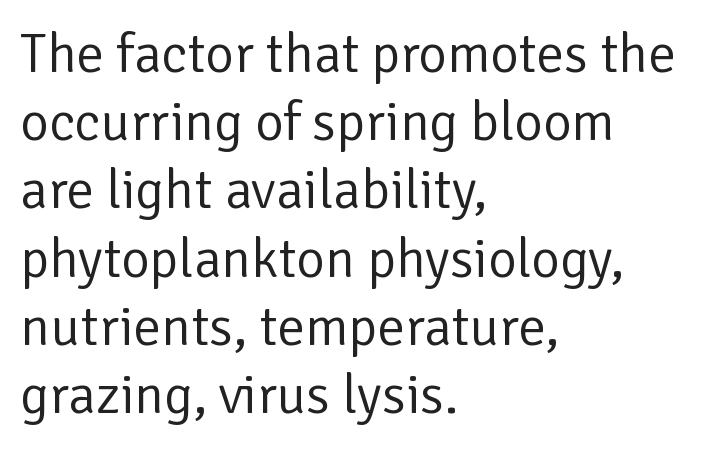
Q: Is the text bold? A: No.
Q: Is the text italic (slanted)? A: No, it is upright.
Q: Is the typeface a serif or a sans-serif typeface? A: Sans-serif.
Q: Is the text underlined? A: No.
Q: How is the paragraph aligned? A: Left-aligned.
Q: Is the spacing between letters normal or unusually wide? A: Normal.
Q: Width (condensed, normal, or wide)? A: Normal.
Q: Stroke contrast? A: Low.
Q: x-height? A: Medium.
Q: Monospaced? A: No.
